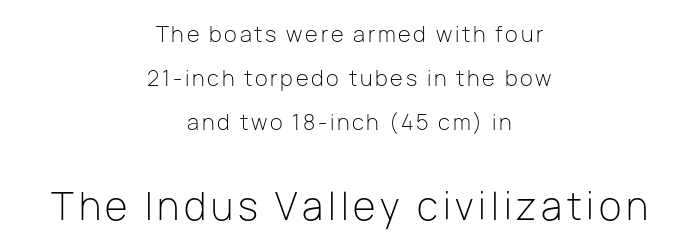
{"serif": "no", "italic": "no", "bold": "no", "weight": "light", "width": "normal", "stroke_contrast": "low", "x_height": "medium", "monospaced": "no", "underline": "no", "align": "center", "line_spacing": "loose", "line_spacing_ratio": 2.09, "larger_block": "second", "size_ratio": 1.76, "glyph_px": 37}
